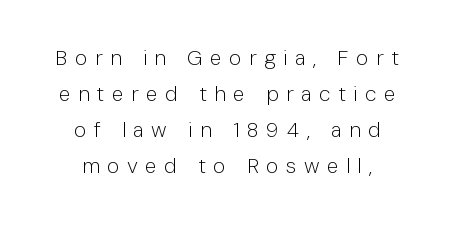
{"italic": "no", "bold": "no", "underline": "no", "align": "center", "line_spacing_ratio": 1.72, "letter_spacing": "wide", "letter_spacing_em": 0.36, "glyph_px": 21}
